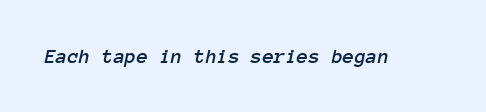
A clean baseline with only descenders dipping below it. Is the letter spacing exaggerated? No — it looks like the ordinary default. Quick note: italic.
